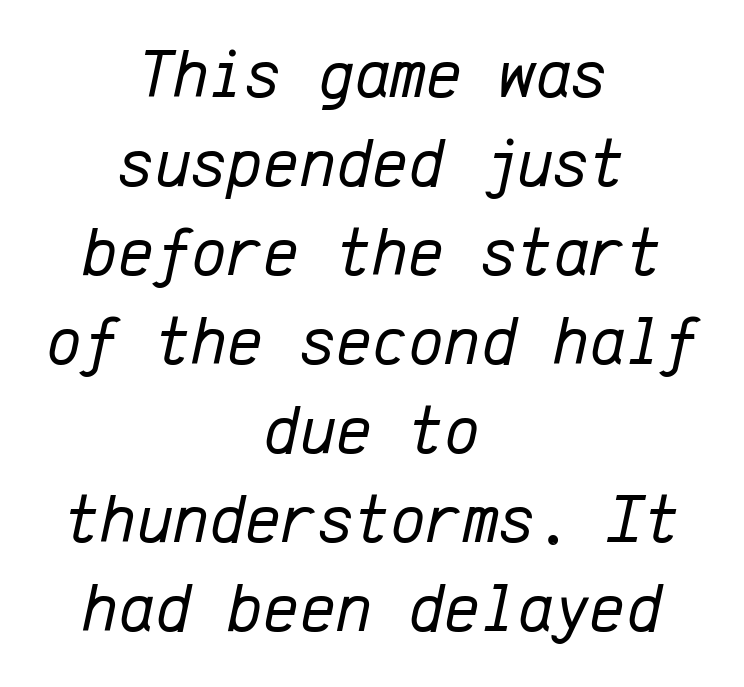
{"italic": "yes", "lean": "right", "slant_degrees": 12, "bold": "no", "weight": "regular", "width": "normal", "stroke_contrast": "low", "x_height": "medium", "monospaced": "yes", "underline": "no", "align": "center", "line_spacing": "normal", "line_spacing_ratio": 1.29, "letter_spacing": "normal", "letter_spacing_em": 0.0, "glyph_px": 69}
